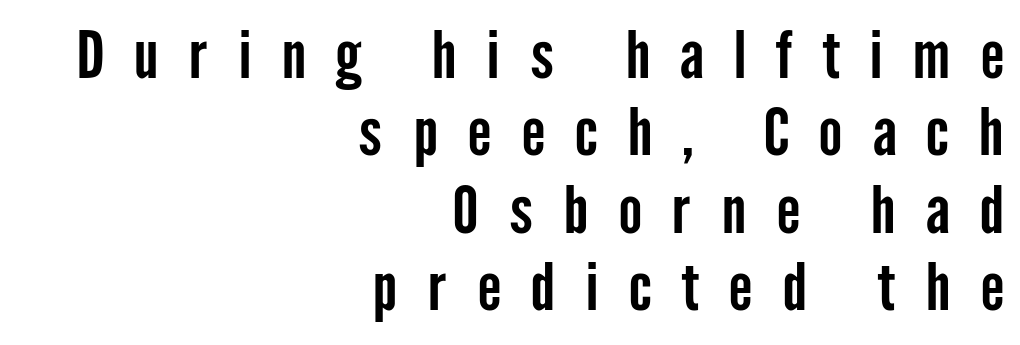
Q: Is the text italic (slanted)? A: No, it is upright.
Q: Is the typeface a serif or a sans-serif typeface? A: Sans-serif.
Q: Is the text underlined? A: No.
Q: How is the paragraph aligned? A: Right-aligned.
Q: Is the spacing between letters normal or unusually wide? A: Unusually wide.
Q: Width (condensed, normal, or wide)? A: Condensed.
Q: Stroke contrast? A: Low.
Q: x-height? A: Medium.
Q: Monospaced? A: No.
